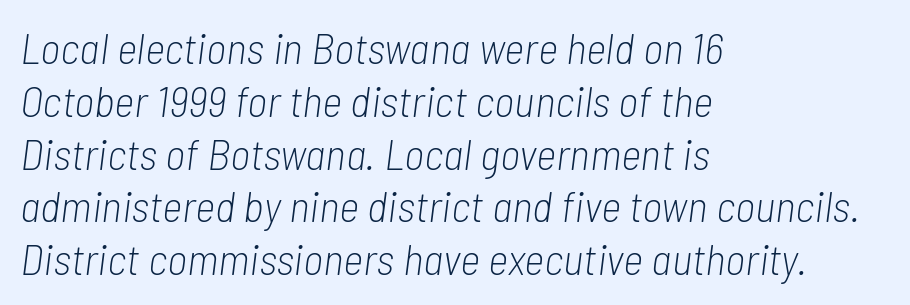
The image shows 44 px light, condensed type, italic (leaning right); set left-aligned, line spacing 1.2x, normal letter spacing, not underlined; low stroke contrast and a medium x-height.
